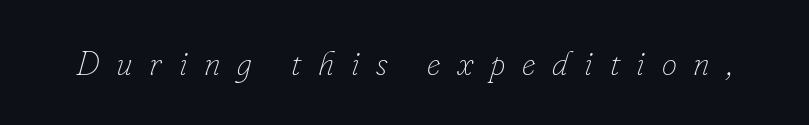
The image shows 34 px thin type, italic (leaning right); set unusually wide letter spacing (+0.49 em), not underlined; low stroke contrast and a small x-height.
